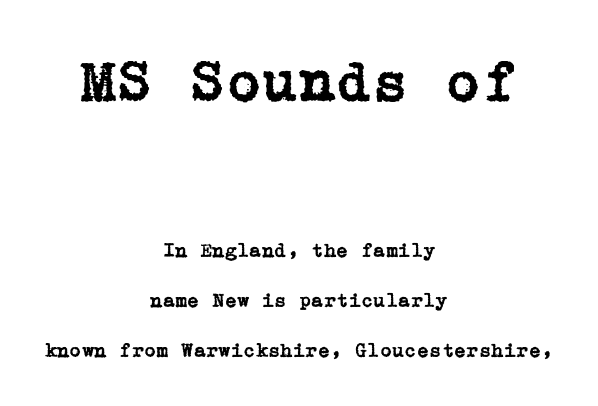
The image shows 59 px serif type, upright; set centered, loose line spacing (2.49x), normal letter spacing, not underlined; the first (top) block is 2.95x larger; low stroke contrast and a medium x-height.
